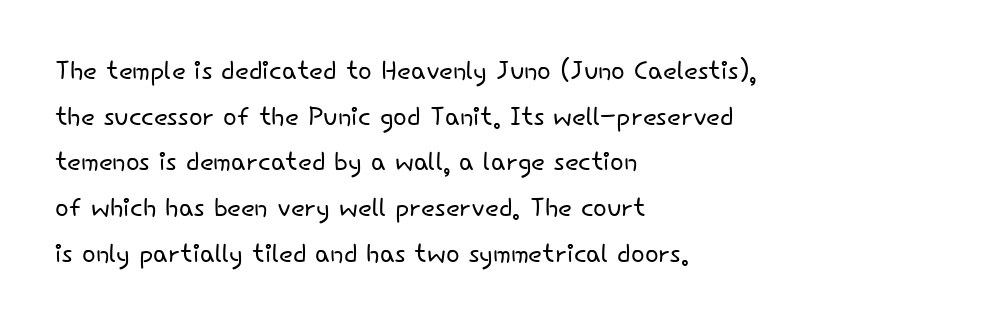
The image shows 36 px light sans-serif type, upright; set left-aligned, normal line spacing (1.27x), normal letter spacing, not underlined; low stroke contrast and a small x-height.
